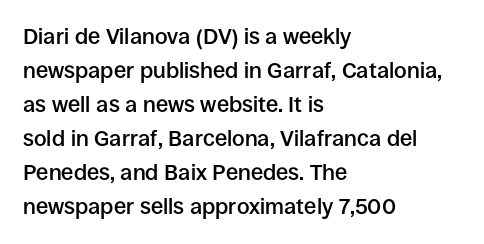
Q: Is the text bold? A: Semi-bold.
Q: Is the text italic (slanted)? A: No, it is upright.
Q: Is the text underlined? A: No.
Q: How is the paragraph aligned? A: Left-aligned.
Q: Is the spacing between letters normal or unusually wide? A: Normal.
Q: Is the spacing between lines tight, normal or loose? A: Normal.
